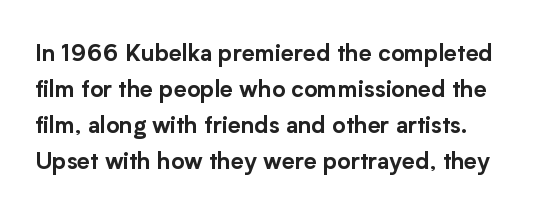
Do the letters lean? They stand straight. What stands out about the letter spacing? Nothing — it is the standard amount. The glyphs are unaccompanied by any horizontal stroke below them. Leading matches the norm, producing a regular column.
